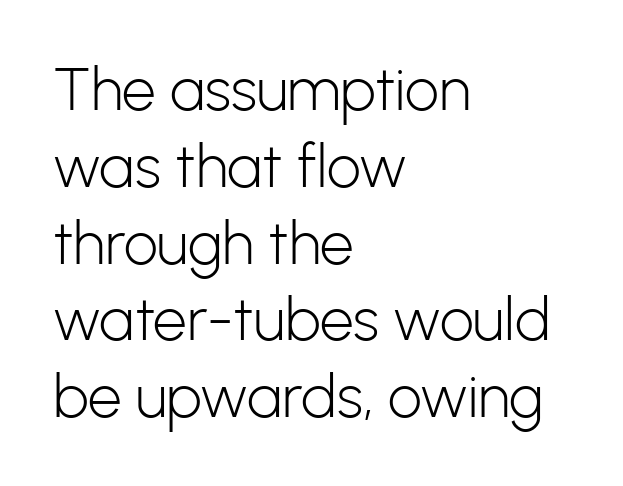
Q: Is the text bold? A: No.
Q: Is the text italic (slanted)? A: No, it is upright.
Q: Is the typeface a serif or a sans-serif typeface? A: Sans-serif.
Q: Is the text underlined? A: No.
Q: How is the paragraph aligned? A: Left-aligned.
Q: Is the spacing between letters normal or unusually wide? A: Normal.
Q: Is the spacing between lines tight, normal or loose? A: Normal.
Q: Width (condensed, normal, or wide)? A: Normal.
Q: Stroke contrast? A: Low.
Q: x-height? A: Medium.
Q: Monospaced? A: No.
